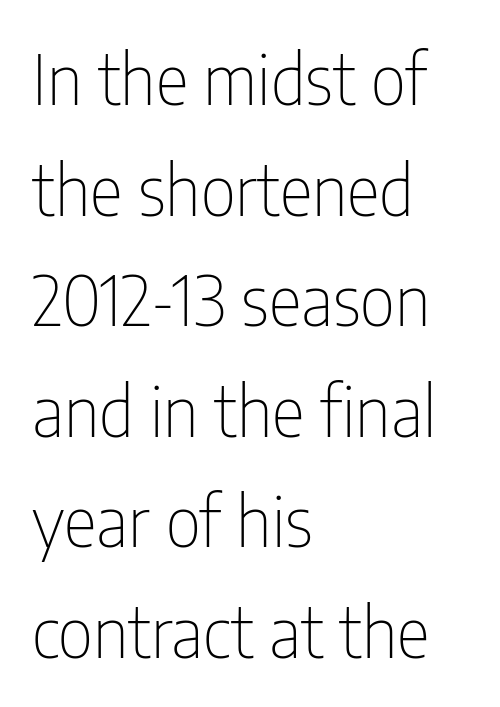
The image shows 70 px thin, condensed sans-serif type, upright; set left-aligned, normal line spacing (1.58x), normal letter spacing, not underlined; low stroke contrast and a medium x-height.
